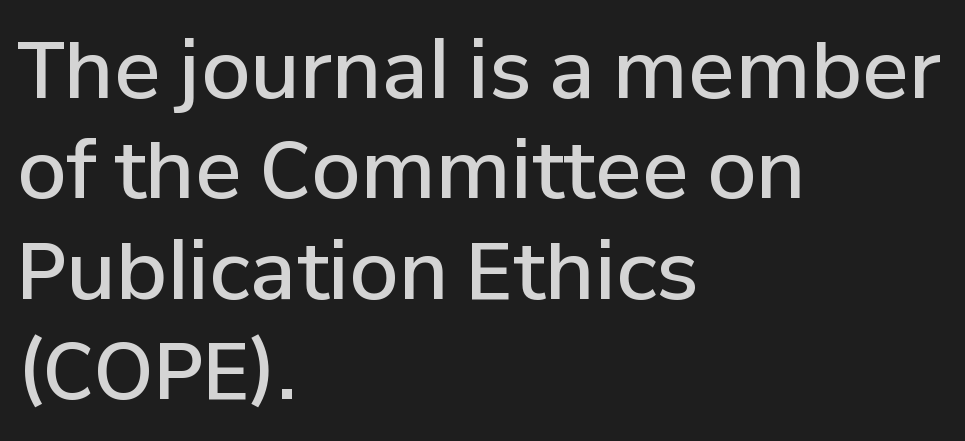
On the weight axis this lands at semibold, roughly 600. This sample uses plain, unmodified letter spacing. Spacing verdict: proportional, widths tailored to each character. Look at the bottom of the vertical strokes: they stop flat, with no serifs. The leading is moderate, giving the passage an even texture. Lines of text with bare space underneath.
